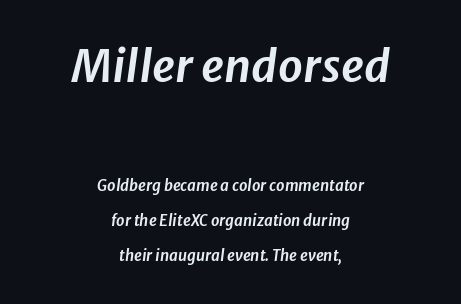
The image shows 44 px text type, italic (leaning right); set centered, loose line spacing (2.33x), normal letter spacing, not underlined; the first (top) block is 2.93x larger; low stroke contrast and a medium x-height.
